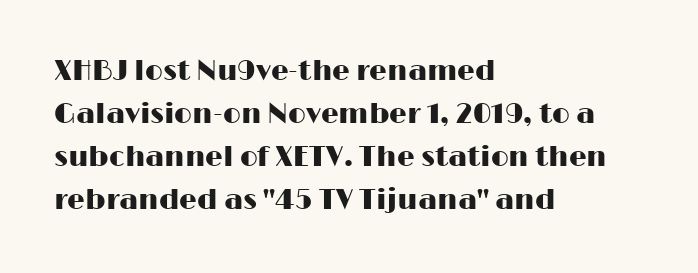
The image shows 28 px wide sans-serif type, upright; set left-aligned, normal line spacing (1.54x), normal letter spacing, not underlined; high stroke contrast and a medium x-height.
